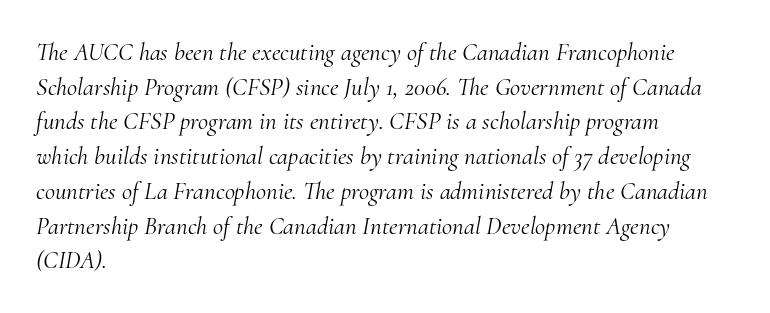
Is this a heavy cut? Hardly; it is regular or lighter. Does the leading feel generous? No, just average. Does extra space separate the letters? No, they use regular spacing. Type without underlining. Would a proofreader flag this as italicized? Yes. Short and long lines alike share a common starting point at left.
